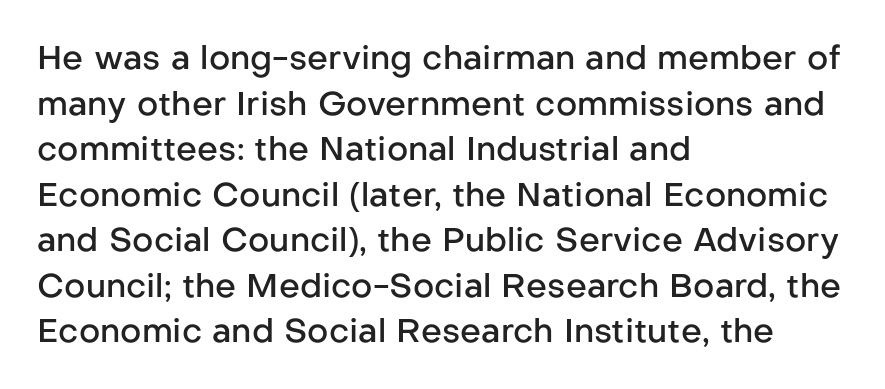
Q: Is the text bold? A: Semi-bold.
Q: Is the text italic (slanted)? A: No, it is upright.
Q: Is the typeface a serif or a sans-serif typeface? A: Sans-serif.
Q: Is the text underlined? A: No.
Q: How is the paragraph aligned? A: Left-aligned.
Q: Is the spacing between letters normal or unusually wide? A: Normal.
Q: Is the spacing between lines tight, normal or loose? A: Normal.
Q: Width (condensed, normal, or wide)? A: Normal.
Q: Stroke contrast? A: Low.
Q: x-height? A: Medium.
Q: Monospaced? A: No.
